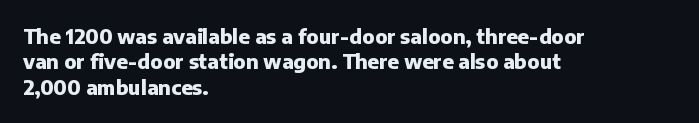
Characters follow at the spacing the type designer built in. What's the leading like? Ordinary, nothing unusual. Horizontal alignment here is leftward, the default for most running prose. The words here are not underlined. The typesetting leans heavy: a genuine bold.
